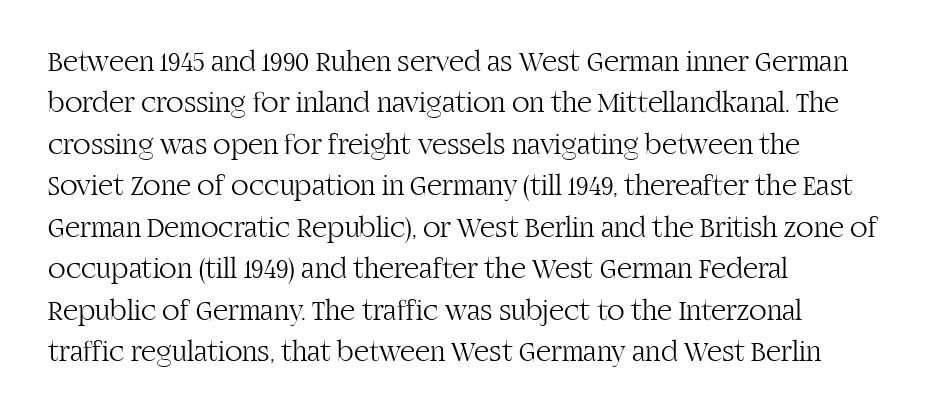
{"serif": "yes", "italic": "no", "bold": "no", "weight": "light", "width": "normal", "stroke_contrast": "high", "x_height": "large", "monospaced": "no", "underline": "no", "align": "left", "line_spacing": "normal", "line_spacing_ratio": 1.43, "letter_spacing": "normal", "letter_spacing_em": 0.0, "glyph_px": 29}
